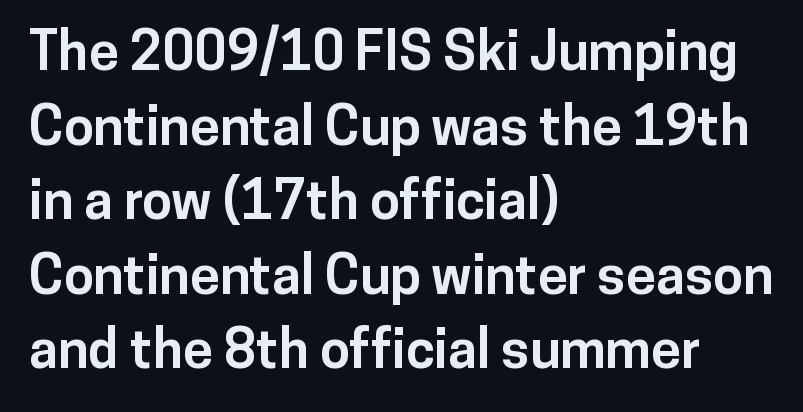
{"serif": "no", "italic": "no", "bold": "yes", "weight": "bold", "width": "normal", "stroke_contrast": "low", "x_height": "medium", "monospaced": "no", "underline": "no", "align": "left", "line_spacing": "normal", "line_spacing_ratio": 1.38, "letter_spacing": "normal", "letter_spacing_em": 0.0, "glyph_px": 54}
